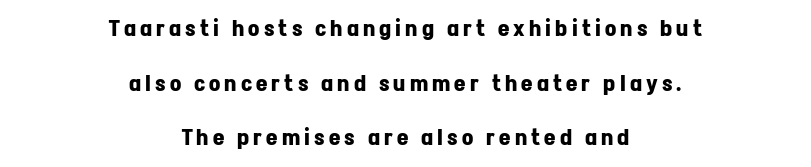
Underlining? Definitely not there. The whitespace from short lines is split evenly between both sides. The designer dialed line spacing up above the default. Strokes here are thick enough to call this a true bold. In terms of posture, this sample is upright.
